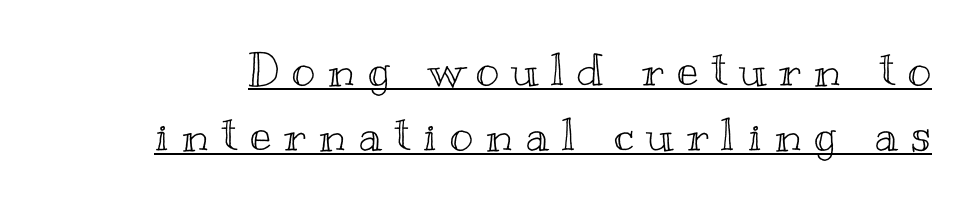
Underline: present. Every stem runs plumb, perpendicular to the baseline. Horizontal bands of white between lines are of average thickness. A typesetter would call this heavily tracked-out type.
